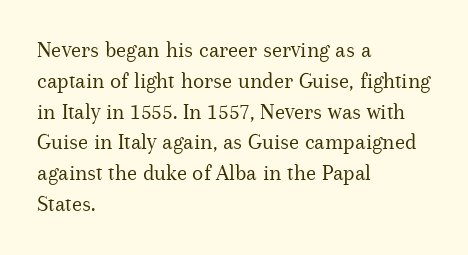
{"italic": "no", "bold": "no", "underline": "no", "align": "left", "line_spacing": "normal", "line_spacing_ratio": 1.34, "letter_spacing": "normal", "letter_spacing_em": 0.0, "glyph_px": 23}
